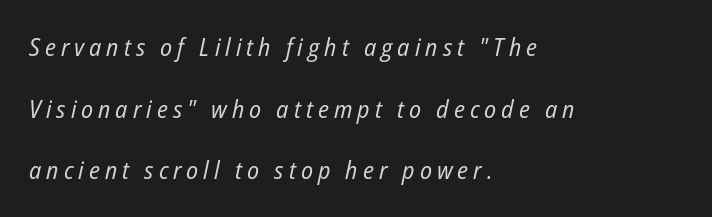
{"italic": "yes", "lean": "right", "slant_degrees": 12, "bold": "no", "underline": "no", "align": "left", "line_spacing": "loose", "line_spacing_ratio": 2.47, "letter_spacing": "wide", "letter_spacing_em": 0.2, "glyph_px": 25}
